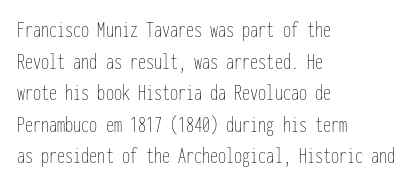
{"italic": "no", "bold": "no", "underline": "no", "align": "left", "line_spacing": "normal", "line_spacing_ratio": 1.37, "letter_spacing": "normal", "letter_spacing_em": 0.0, "glyph_px": 23}
